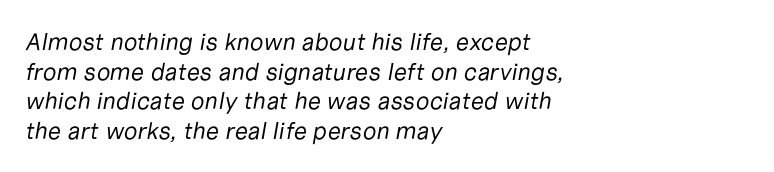
{"italic": "yes", "lean": "right", "slant_degrees": 10, "bold": "no", "underline": "no", "align": "left", "line_spacing_ratio": 1.23, "letter_spacing": "normal", "letter_spacing_em": 0.0, "glyph_px": 24}
